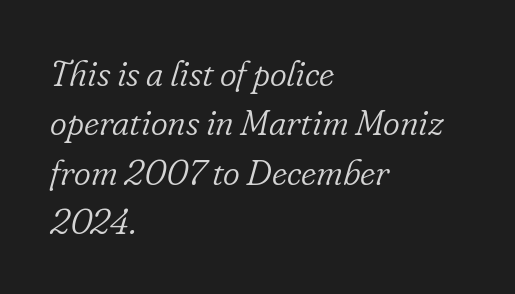
Q: Is the text bold? A: No.
Q: Is the text italic (slanted)? A: Yes, it leans right by about 16 degrees.
Q: Is the typeface a serif or a sans-serif typeface? A: Serif.
Q: Is the text underlined? A: No.
Q: How is the paragraph aligned? A: Left-aligned.
Q: Is the spacing between letters normal or unusually wide? A: Normal.
Q: Is the spacing between lines tight, normal or loose? A: Normal.
Q: Width (condensed, normal, or wide)? A: Normal.
Q: Stroke contrast? A: Low.
Q: x-height? A: Small.
Q: Monospaced? A: No.
